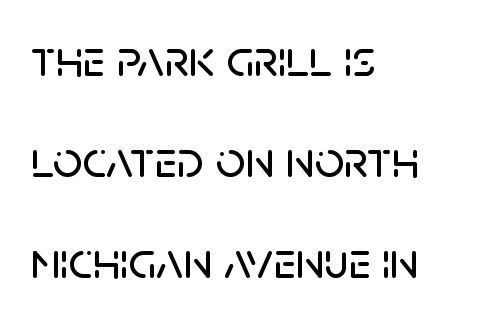
Quick note: interline space is abundant. Honestly, there is no underline to notice here at all. This rendering leaves character spacing at its baseline value. Italic: no, the glyphs are upright roman. All the whitespace from short lines collects on the right.
